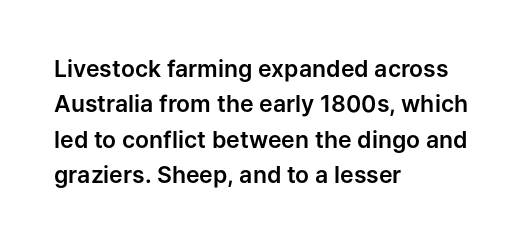
Nope, not italic — everything's standing straight. Words appear dense and cohesive because spacing is normal. The baseline area is clear. These lines sit exactly where default settings would place them. The compositor pushed each line to the left boundary.
